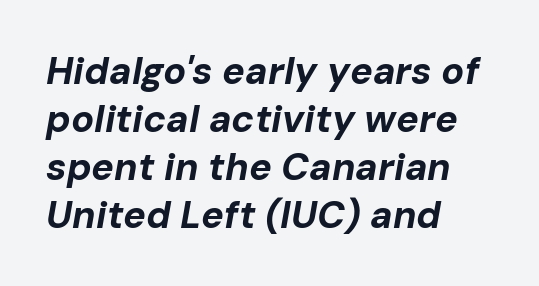
{"italic": "yes", "lean": "right", "slant_degrees": 10, "bold": "yes", "weight": "bold", "width": "normal", "stroke_contrast": "low", "x_height": "medium", "monospaced": "no", "underline": "no", "align": "left", "line_spacing": "normal", "line_spacing_ratio": 1.26, "letter_spacing": "normal", "letter_spacing_em": 0.0, "glyph_px": 38}
